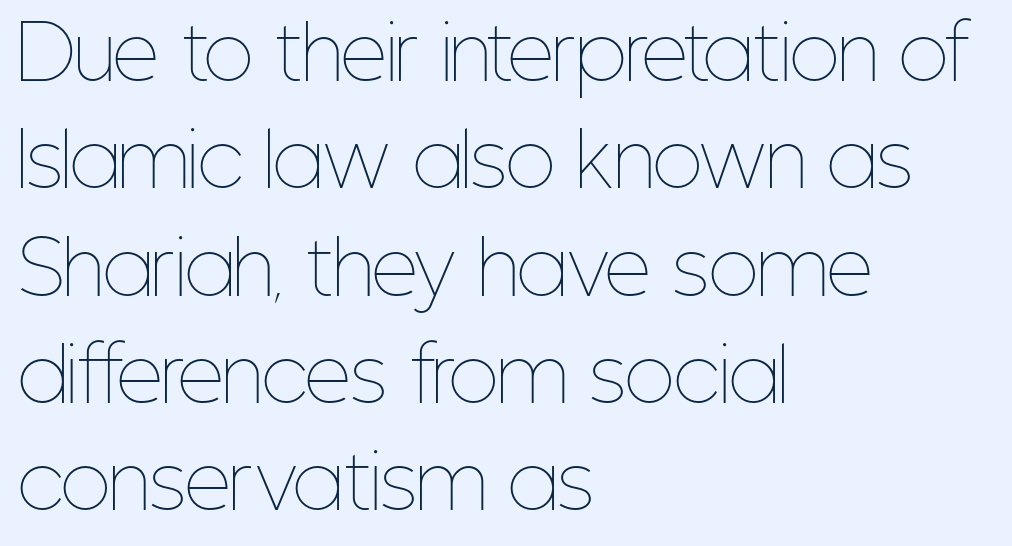
Q: Is the text bold? A: No.
Q: Is the text italic (slanted)? A: No, it is upright.
Q: Is the text underlined? A: No.
Q: How is the paragraph aligned? A: Left-aligned.
Q: Is the spacing between letters normal or unusually wide? A: Normal.
Q: Is the spacing between lines tight, normal or loose? A: Normal.
Q: Width (condensed, normal, or wide)? A: Condensed.
Q: Stroke contrast? A: Low.
Q: x-height? A: Medium.
Q: Monospaced? A: No.
